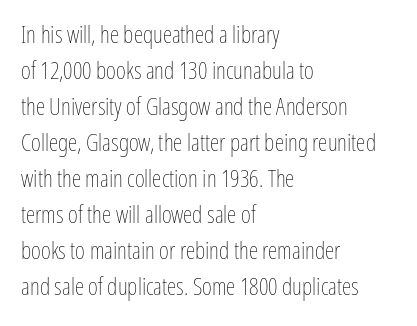
The image shows 24 px text type, upright; set left-aligned, normal line spacing (1.5x), normal letter spacing, not underlined.
